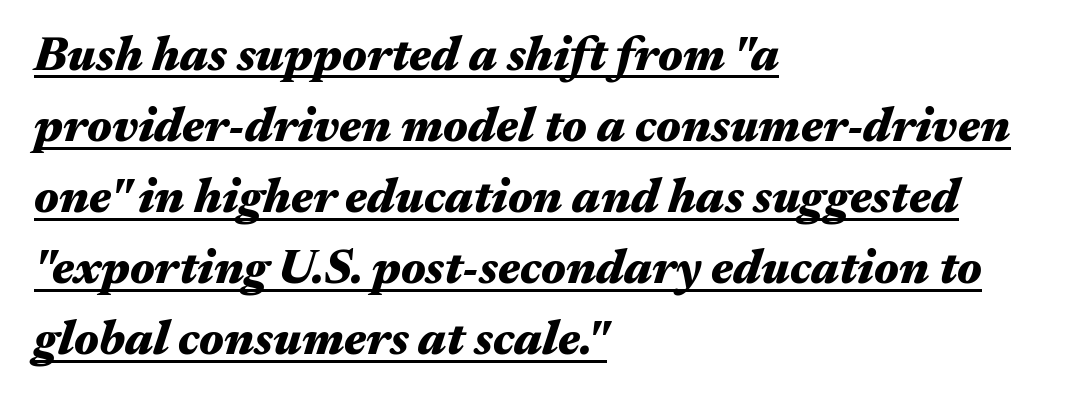
The image shows 48 px heavy, wide type, italic (leaning right); set left-aligned, normal line spacing (1.48x), normal letter spacing, underlined; medium stroke contrast and a medium x-height.
